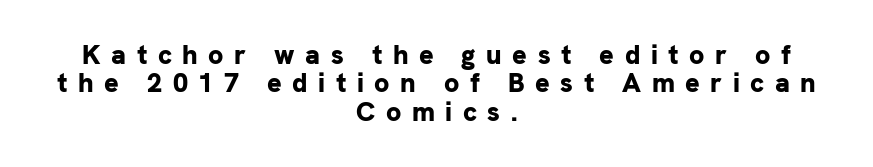
{"italic": "no", "bold": "yes", "underline": "no", "align": "center", "line_spacing": "tight", "line_spacing_ratio": 1.05, "letter_spacing": "wide", "letter_spacing_em": 0.39, "glyph_px": 27}
